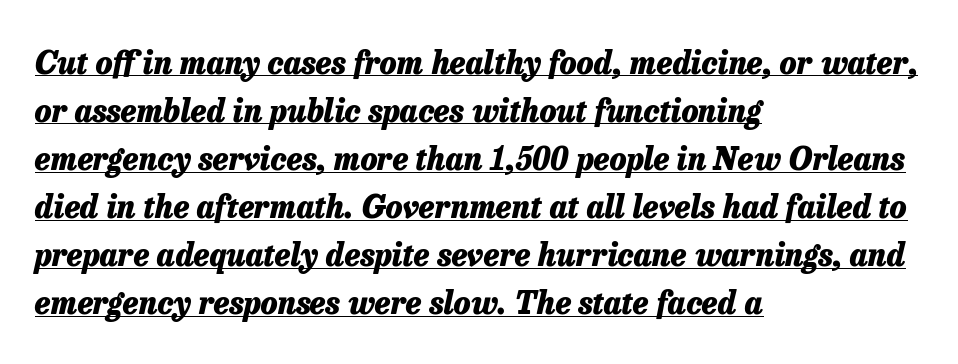
Slanted lettering throughout. The space between consecutive lines is moderate. Somebody hit Ctrl+U on this one — the words are underlined. Alignment: flush left.
